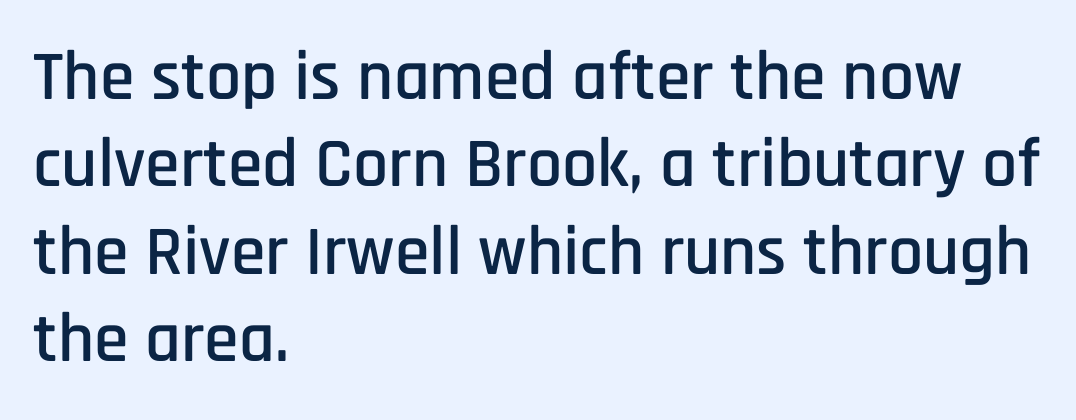
Q: Is the text italic (slanted)? A: No, it is upright.
Q: Is the typeface a serif or a sans-serif typeface? A: Sans-serif.
Q: Is the text underlined? A: No.
Q: How is the paragraph aligned? A: Left-aligned.
Q: Is the spacing between letters normal or unusually wide? A: Normal.
Q: Is the spacing between lines tight, normal or loose? A: Normal.
Q: Width (condensed, normal, or wide)? A: Condensed.
Q: Stroke contrast? A: Low.
Q: x-height? A: Large.
Q: Monospaced? A: No.
